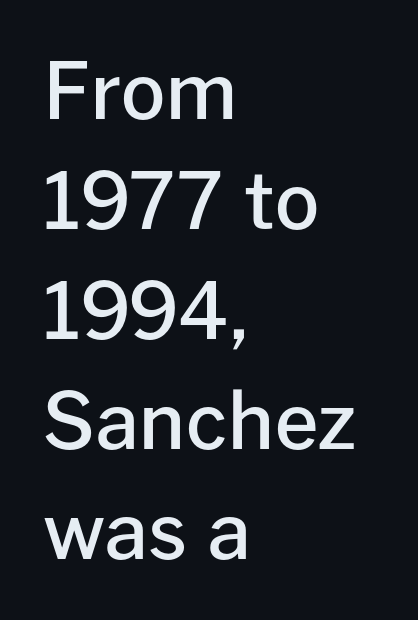
The image shows 78 px semibold sans-serif type, upright; set left-aligned, normal line spacing (1.41x), normal letter spacing, not underlined; low stroke contrast and a medium x-height.
